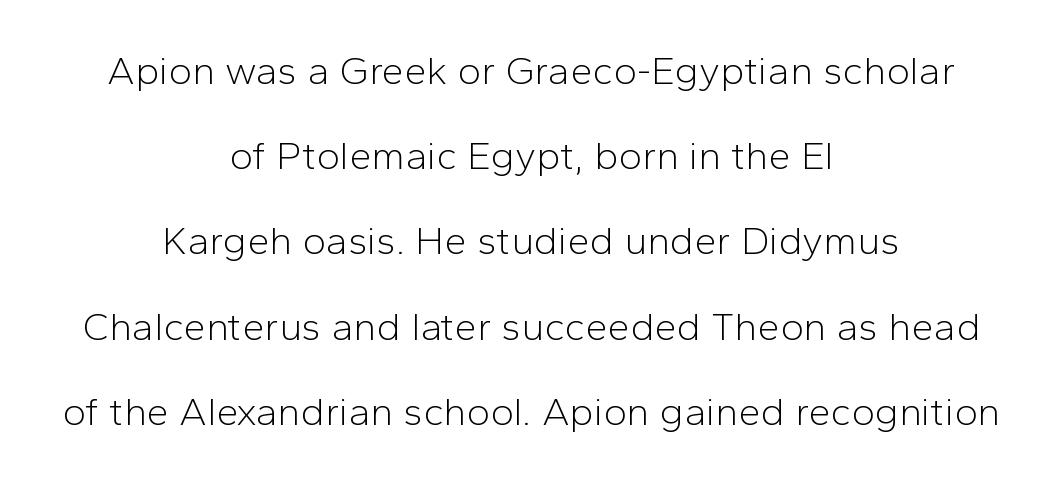
Q: Is the text bold? A: No.
Q: Is the text italic (slanted)? A: No, it is upright.
Q: Is the typeface a serif or a sans-serif typeface? A: Sans-serif.
Q: Is the text underlined? A: No.
Q: How is the paragraph aligned? A: Centered.
Q: Is the spacing between letters normal or unusually wide? A: Normal.
Q: Is the spacing between lines tight, normal or loose? A: Loose.
Q: Width (condensed, normal, or wide)? A: Normal.
Q: Stroke contrast? A: Low.
Q: x-height? A: Medium.
Q: Monospaced? A: No.
